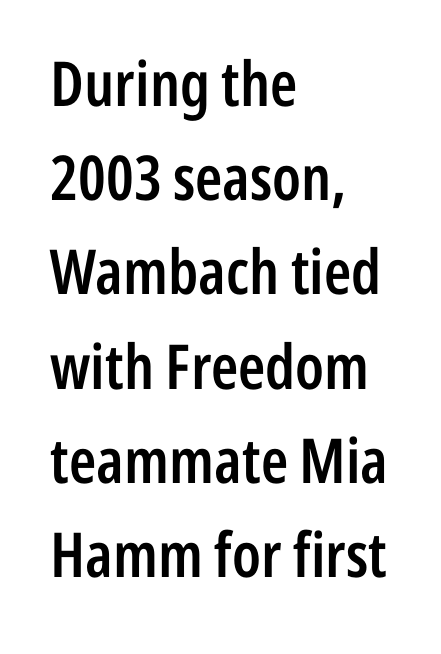
The image shows 62 px semibold, condensed sans-serif type, upright; set left-aligned, normal line spacing (1.52x), normal letter spacing, not underlined; low stroke contrast and a medium x-height.
